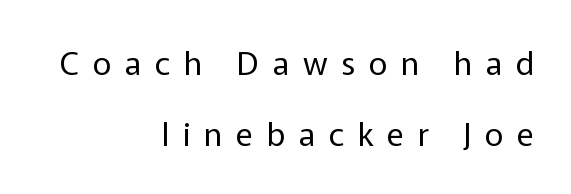
{"serif": "no", "italic": "no", "bold": "no", "weight": "regular", "width": "normal", "stroke_contrast": "low", "x_height": "medium", "monospaced": "no", "underline": "no", "align": "right", "line_spacing": "loose", "line_spacing_ratio": 2.23, "letter_spacing": "wide", "letter_spacing_em": 0.43, "glyph_px": 32}
